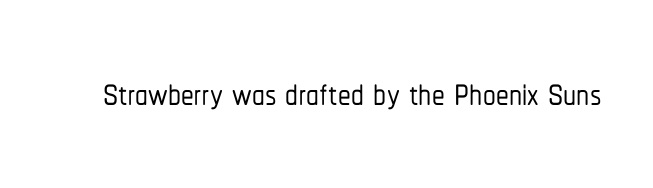
This rendering employs a face without finishing strokes, i.e., a sans-serif. Think of a printed novel: that variable character pitch is what you see here. The foot of each line stays bare and open. Look at the tracking — it's just the regular setting, nothing added. Nope, not italic — everything's standing straight.
